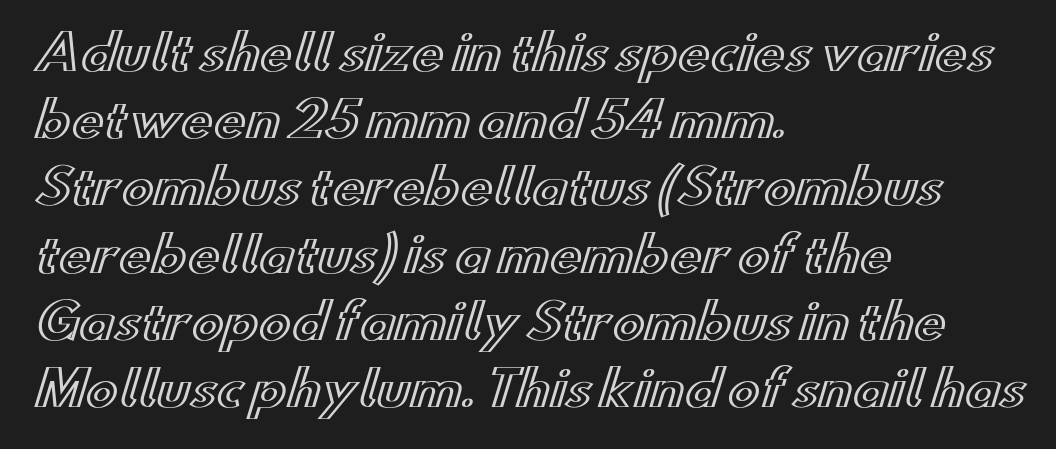
The image shows 48 px wide type; set left-aligned, normal line spacing (1.4x), normal letter spacing, not underlined; a small x-height.
